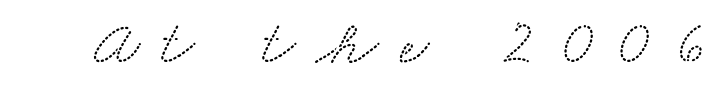
Q: Is the text underlined? A: No.
Q: Is the spacing between letters normal or unusually wide? A: Unusually wide.
Q: Width (condensed, normal, or wide)? A: Wide.
Q: Stroke contrast? A: Low.
Q: x-height? A: Small.
Q: Monospaced? A: No.
